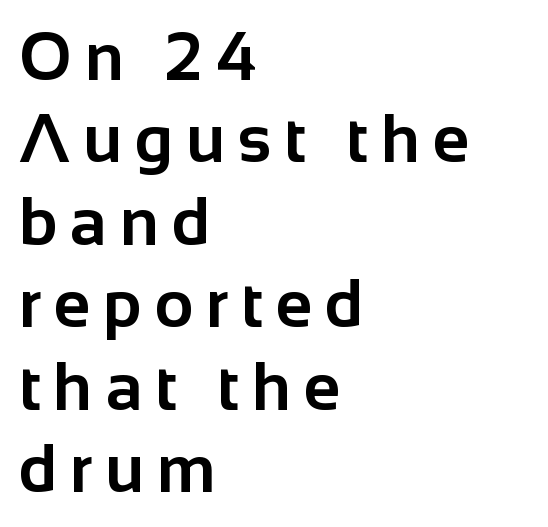
Q: Is the text bold? A: Yes.
Q: Is the text italic (slanted)? A: No, it is upright.
Q: Is the typeface a serif or a sans-serif typeface? A: Sans-serif.
Q: Is the text underlined? A: No.
Q: How is the paragraph aligned? A: Left-aligned.
Q: Width (condensed, normal, or wide)? A: Normal.
Q: Stroke contrast? A: Low.
Q: x-height? A: Medium.
Q: Monospaced? A: No.
